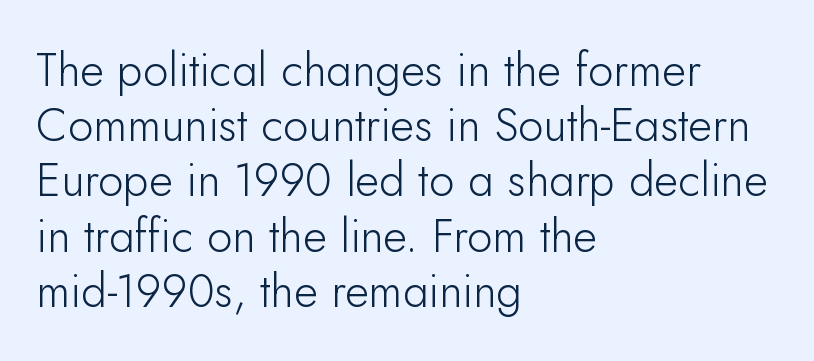
The image shows 46 px light sans-serif type, upright; set left-aligned, line spacing 1.2x, normal letter spacing, not underlined; low stroke contrast and a small x-height.
